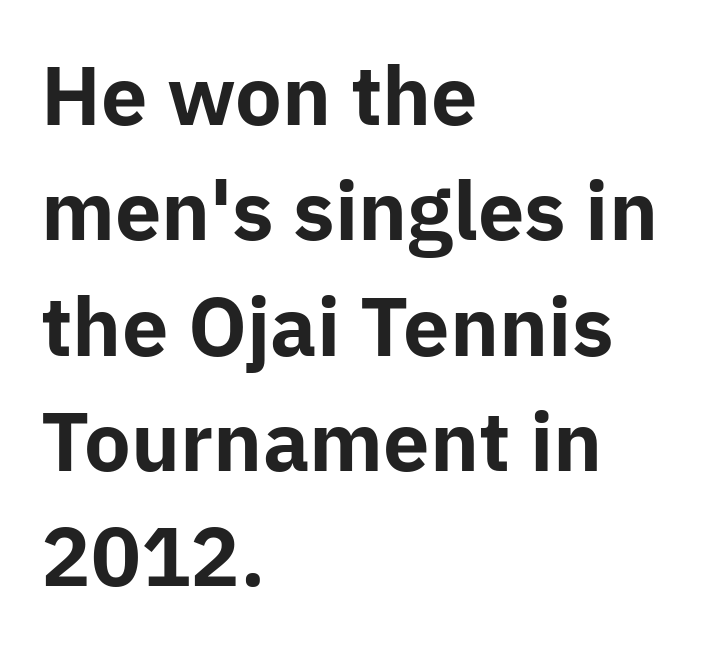
Q: Is the text bold? A: Yes.
Q: Is the text italic (slanted)? A: No, it is upright.
Q: Is the typeface a serif or a sans-serif typeface? A: Sans-serif.
Q: Is the text underlined? A: No.
Q: How is the paragraph aligned? A: Left-aligned.
Q: Is the spacing between letters normal or unusually wide? A: Normal.
Q: Is the spacing between lines tight, normal or loose? A: Normal.
Q: Width (condensed, normal, or wide)? A: Normal.
Q: Stroke contrast? A: Low.
Q: x-height? A: Medium.
Q: Monospaced? A: No.
